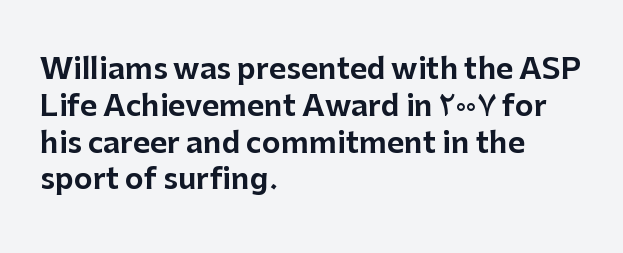
{"serif": "no", "italic": "no", "width": "normal", "stroke_contrast": "low", "x_height": "medium", "monospaced": "no", "underline": "no", "align": "left", "line_spacing": "normal", "line_spacing_ratio": 1.27, "letter_spacing": "normal", "letter_spacing_em": 0.0, "glyph_px": 29}
